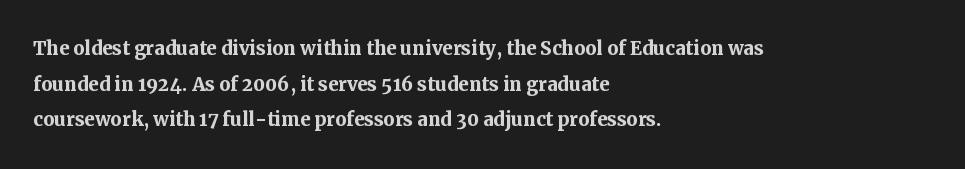
Q: Is the text bold? A: Yes.
Q: Is the text italic (slanted)? A: No, it is upright.
Q: Is the text underlined? A: No.
Q: How is the paragraph aligned? A: Left-aligned.
Q: Is the spacing between letters normal or unusually wide? A: Normal.
Q: Is the spacing between lines tight, normal or loose? A: Normal.
